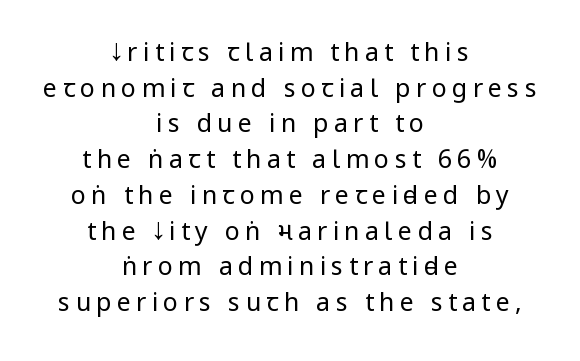
Q: Is the text bold? A: No.
Q: Is the text italic (slanted)? A: No, it is upright.
Q: Is the text underlined? A: No.
Q: How is the paragraph aligned? A: Centered.
Q: Is the spacing between letters normal or unusually wide? A: Unusually wide.
Q: Is the spacing between lines tight, normal or loose? A: Normal.
